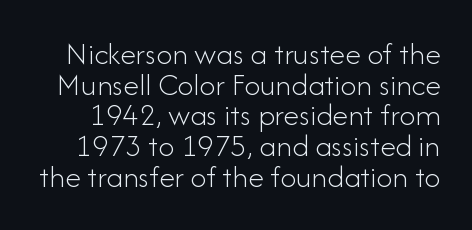
The image shows 32 px light sans-serif type, upright; set tight line spacing (0.96x), normal letter spacing, not underlined; low stroke contrast and a small x-height.
